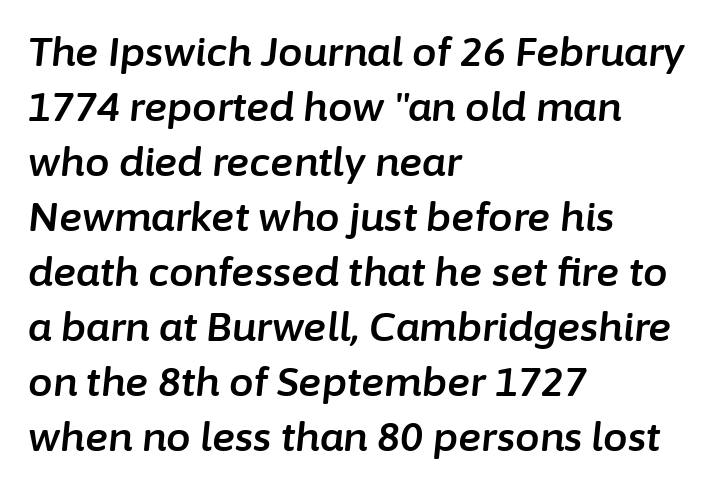
Q: Is the text italic (slanted)? A: Yes, it leans right by about 6 degrees.
Q: Is the text underlined? A: No.
Q: How is the paragraph aligned? A: Left-aligned.
Q: Is the spacing between letters normal or unusually wide? A: Normal.
Q: Is the spacing between lines tight, normal or loose? A: Normal.
Q: Width (condensed, normal, or wide)? A: Normal.
Q: Stroke contrast? A: Low.
Q: x-height? A: Medium.
Q: Monospaced? A: No.
